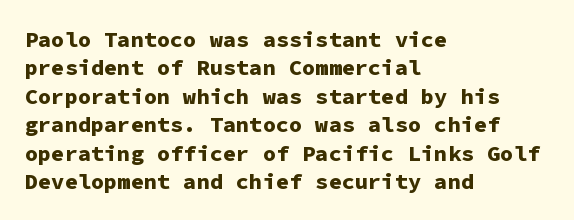
This is the regular roman posture of the typeface. The lines in this sample share a left origin and differ only in where they stop. Standard letterfit; no display-style spreading of the glyphs. Heavy-handed strokes throughout: this text is bold. The space directly below the letters is spotless.
